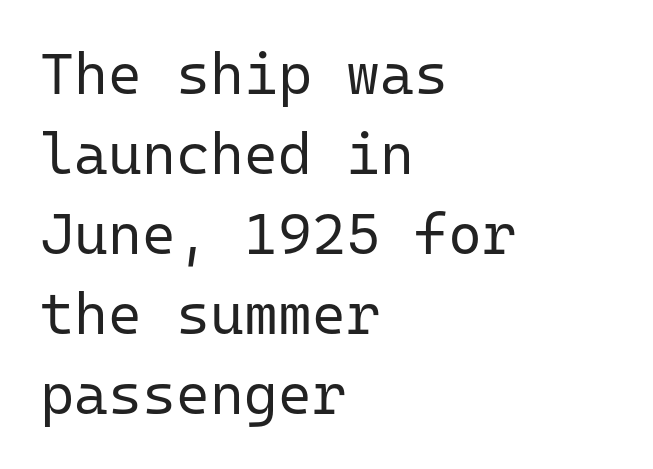
Check the space under the baseline: it is left empty. How would I describe the line gaps? Plain and ordinary. Type style note: lacks serifs. Standard letterfit; no display-style spreading of the glyphs. A typesetter would mark this as roman, not italic.
